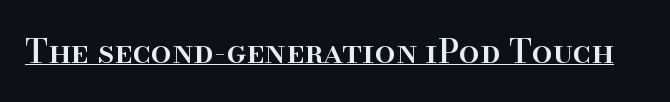
{"serif": "yes", "italic": "no", "width": "normal", "stroke_contrast": "high", "x_height": "small", "monospaced": "no", "underline": "yes", "letter_spacing": "normal", "letter_spacing_em": 0.0, "glyph_px": 33}
